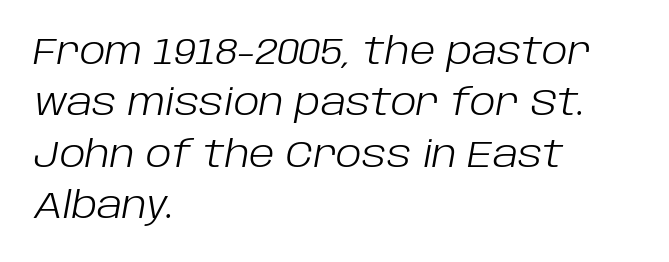
Short and long lines alike share a common starting point at left. Standard letterfit; no display-style spreading of the glyphs. Bold? No — there's no thickening of the strokes. The font's italic variant was chosen for this text. How would I describe the line gaps? Plain and ordinary. This rendering features lettering with no underline.
